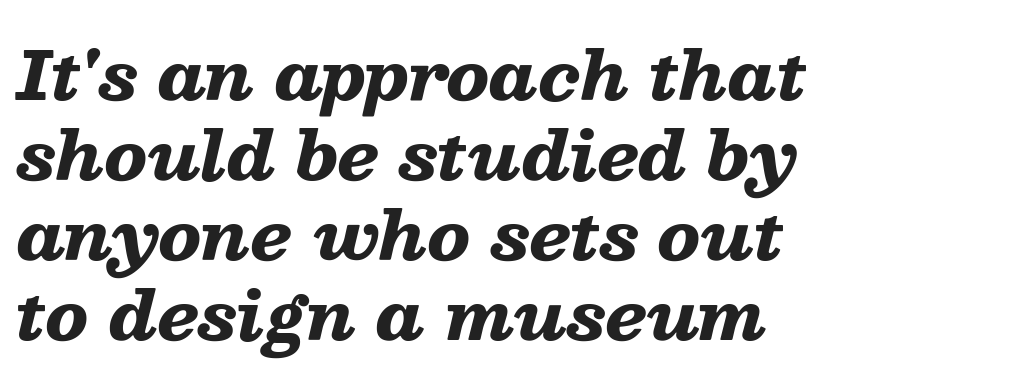
{"italic": "yes", "lean": "right", "slant_degrees": 13, "bold": "yes", "weight": "heavy", "width": "wide", "stroke_contrast": "low", "x_height": "medium", "monospaced": "no", "underline": "no", "align": "left", "line_spacing_ratio": 1.21, "letter_spacing": "normal", "letter_spacing_em": 0.0, "glyph_px": 66}
